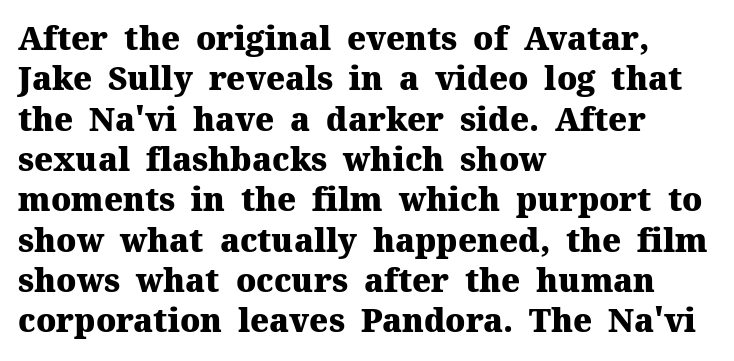
Q: Is the text bold? A: Yes.
Q: Is the text italic (slanted)? A: No, it is upright.
Q: Is the typeface a serif or a sans-serif typeface? A: Serif.
Q: Is the text underlined? A: No.
Q: How is the paragraph aligned? A: Left-aligned.
Q: Is the spacing between letters normal or unusually wide? A: Normal.
Q: Is the spacing between lines tight, normal or loose? A: Normal.
Q: Width (condensed, normal, or wide)? A: Normal.
Q: Stroke contrast? A: Medium.
Q: x-height? A: Medium.
Q: Monospaced? A: No.
